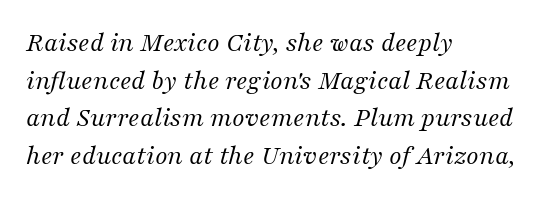
{"serif": "yes", "italic": "yes", "lean": "right", "slant_degrees": 16, "bold": "no", "weight": "regular", "width": "normal", "stroke_contrast": "medium", "x_height": "medium", "monospaced": "no", "underline": "no", "align": "left", "line_spacing": "normal", "line_spacing_ratio": 1.34, "letter_spacing": "normal", "letter_spacing_em": 0.0, "glyph_px": 28}
